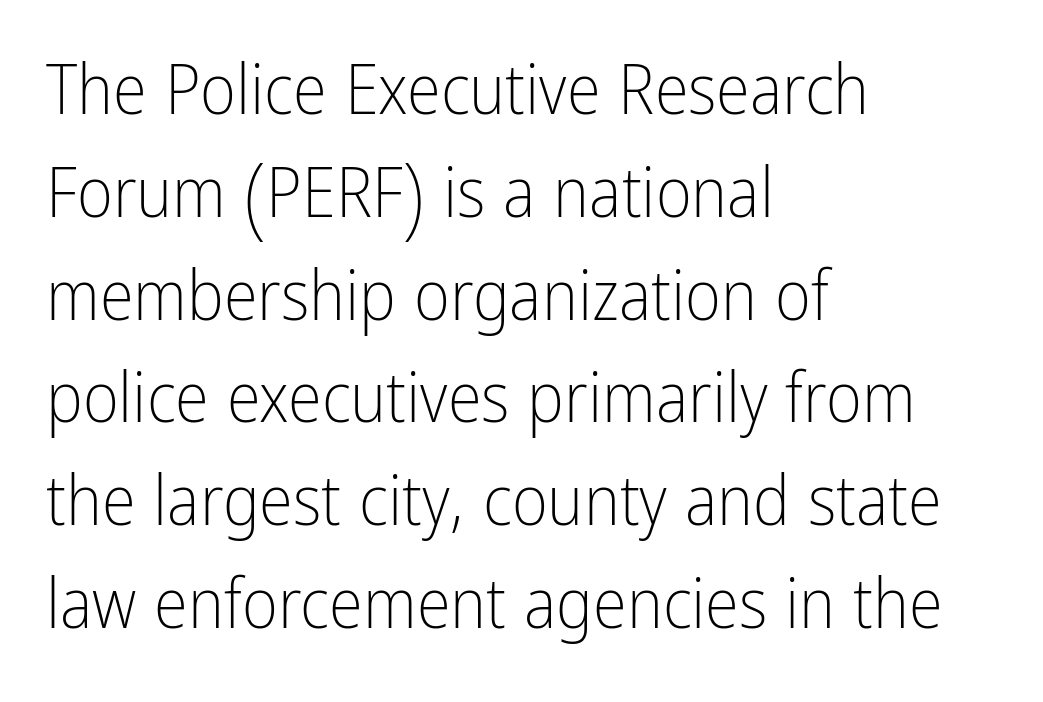
{"serif": "no", "italic": "no", "bold": "no", "weight": "light", "width": "condensed", "stroke_contrast": "low", "x_height": "medium", "monospaced": "no", "underline": "no", "align": "left", "line_spacing": "normal", "line_spacing_ratio": 1.49, "letter_spacing": "normal", "letter_spacing_em": 0.0, "glyph_px": 69}
